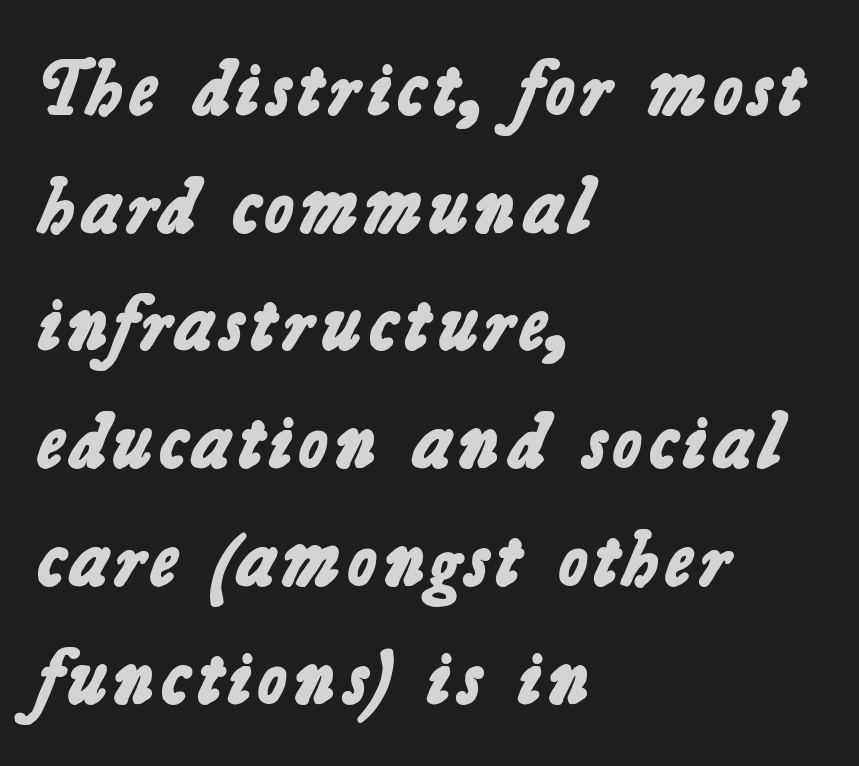
Standard letterfit; no display-style spreading of the glyphs. Decoration check: the copy has no underline. The passage shown is emphatically bold. Looks like regular typesetting: each glyph gets only the width it needs.
